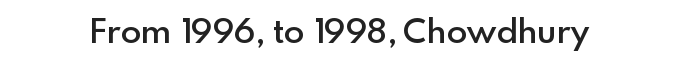
Is there any slant? The stems are plumb. Notice the strokes are somewhat thickened but not fully heavy: this is a semibold. Words float on clear page, feet unadorned. Type style note: lacks serifs.
